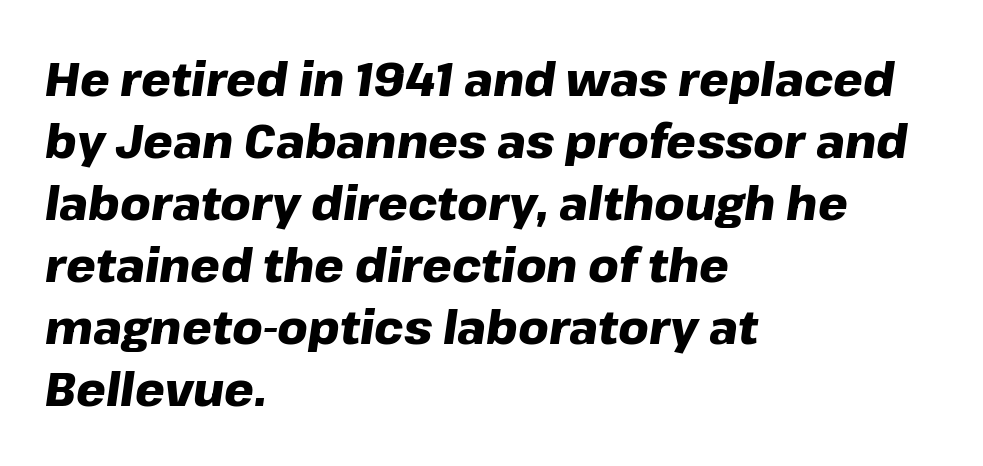
Slanted lettering throughout. Nothing unusual about the tracking: characters are spaced as the font intends. The rows are spaced the way most documents space them. Spacing verdict: proportional, widths tailored to each character. The ragged edge is on the right, which tells us the setting is flush left. The rendering uses a bold face; every stroke is thick and dark.
